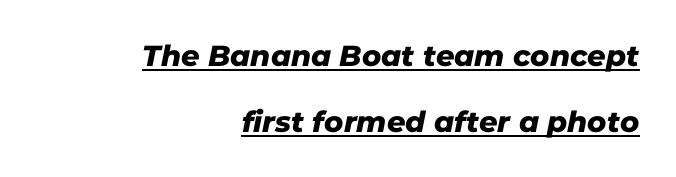
{"serif": "no", "width": "normal", "stroke_contrast": "low", "x_height": "medium", "monospaced": "no", "underline": "yes", "align": "right", "line_spacing": "loose", "line_spacing_ratio": 2.26, "letter_spacing": "normal", "letter_spacing_em": 0.0, "glyph_px": 29}
